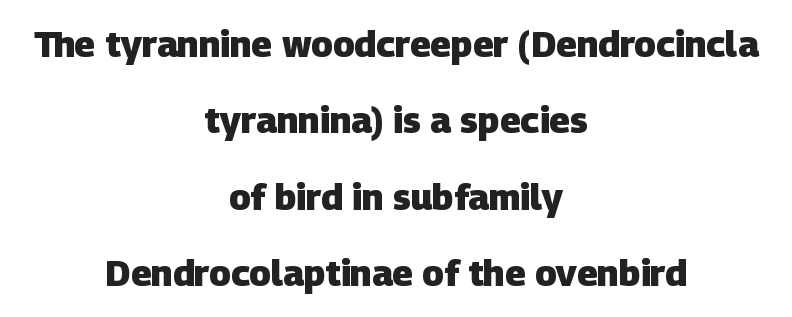
Q: Is the text bold? A: Yes.
Q: Is the typeface a serif or a sans-serif typeface? A: Sans-serif.
Q: Is the text underlined? A: No.
Q: How is the paragraph aligned? A: Centered.
Q: Is the spacing between letters normal or unusually wide? A: Normal.
Q: Is the spacing between lines tight, normal or loose? A: Loose.
Q: Width (condensed, normal, or wide)? A: Normal.
Q: Stroke contrast? A: Low.
Q: x-height? A: Large.
Q: Monospaced? A: No.
